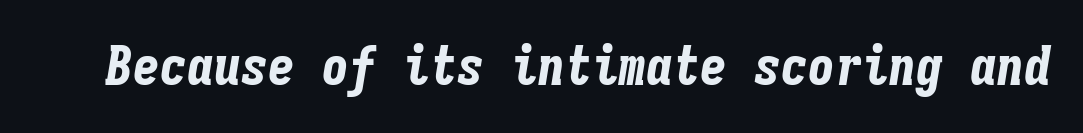
Q: Is the text bold? A: Yes.
Q: Is the text italic (slanted)? A: Yes, it leans right by about 9 degrees.
Q: Is the text underlined? A: No.
Q: Is the spacing between letters normal or unusually wide? A: Normal.
Q: Width (condensed, normal, or wide)? A: Condensed.
Q: Stroke contrast? A: Low.
Q: x-height? A: Medium.
Q: Monospaced? A: Yes.
